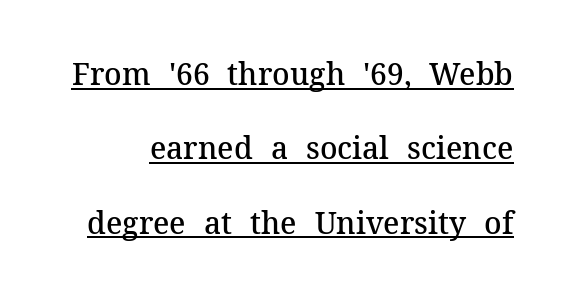
The image shows 30 px semibold serif type, upright; set loose line spacing (2.48x), normal letter spacing, underlined; medium stroke contrast and a medium x-height.
